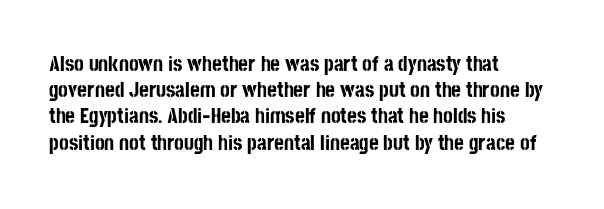
The image shows 21 px bold type, upright; set left-aligned, normal line spacing (1.25x), normal letter spacing, not underlined.
